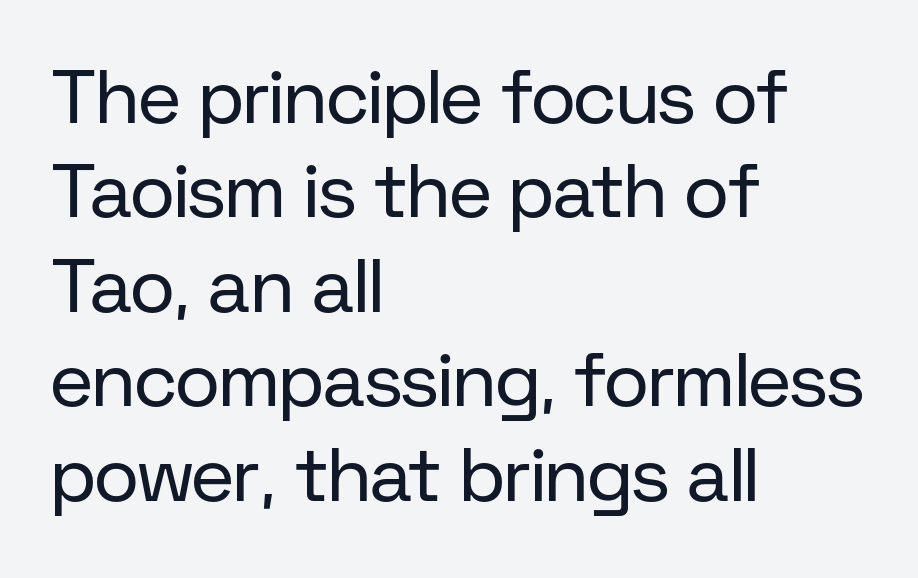
Do the characters align in a grid? No, the font is proportional. The glyphs in this specimen are sans serif. Honestly, the letter spacing is just normal — you wouldn't notice it. Line starts are locked; line ends wander.
